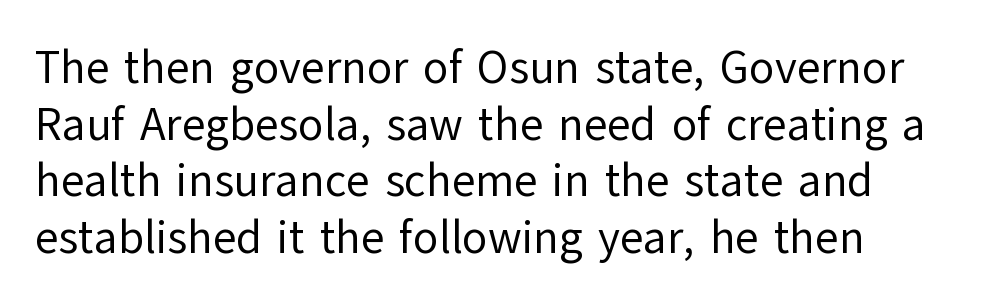
Q: Is the text bold? A: No.
Q: Is the text italic (slanted)? A: No, it is upright.
Q: Is the typeface a serif or a sans-serif typeface? A: Sans-serif.
Q: Is the text underlined? A: No.
Q: Is the spacing between letters normal or unusually wide? A: Normal.
Q: Width (condensed, normal, or wide)? A: Normal.
Q: Stroke contrast? A: Low.
Q: x-height? A: Medium.
Q: Monospaced? A: No.
